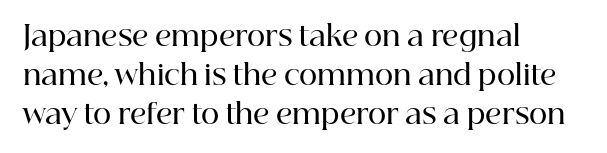
You could not count columns in this text — the font is proportionally spaced. Font category for this specimen: serif. Look at the stroke-to-counter ratio: somewhat heavy, a semibold. Ascenders rise straight up at ninety degrees. Each line starts at the same left margin while the right side varies. Leading: standard.
